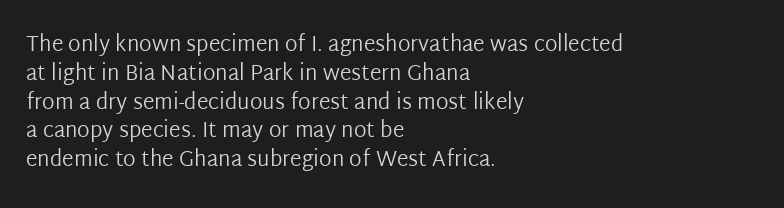
Q: Is the text bold? A: No.
Q: Is the text italic (slanted)? A: No, it is upright.
Q: Is the text underlined? A: No.
Q: How is the paragraph aligned? A: Left-aligned.
Q: Is the spacing between letters normal or unusually wide? A: Normal.
Q: Is the spacing between lines tight, normal or loose? A: Normal.
